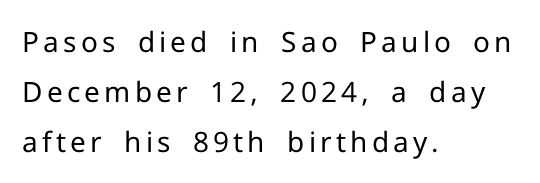
{"serif": "no", "italic": "no", "bold": "no", "weight": "regular", "width": "normal", "stroke_contrast": "low", "x_height": "medium", "monospaced": "no", "underline": "no", "align": "left", "line_spacing_ratio": 1.78, "glyph_px": 28}
